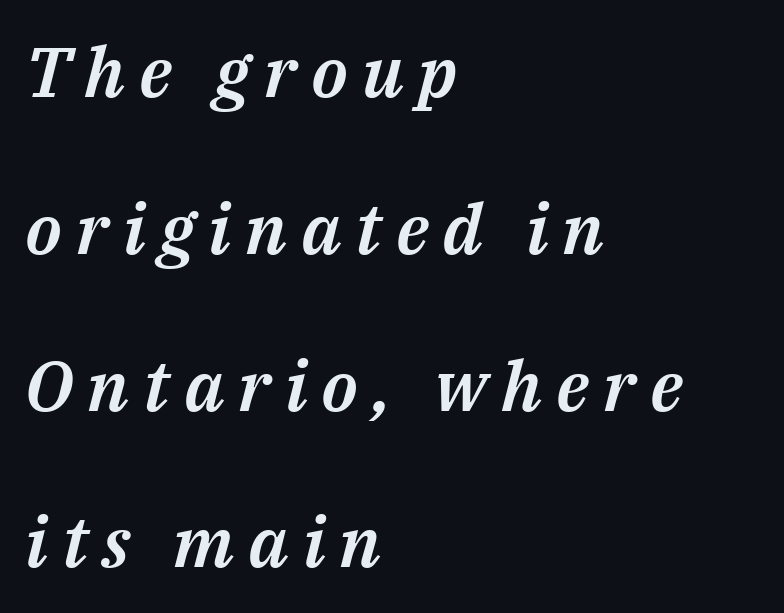
Q: Is the text italic (slanted)? A: Yes, it leans right by about 14 degrees.
Q: Is the text underlined? A: No.
Q: How is the paragraph aligned? A: Left-aligned.
Q: Is the spacing between letters normal or unusually wide? A: Unusually wide.
Q: Is the spacing between lines tight, normal or loose? A: Loose.
Q: Width (condensed, normal, or wide)? A: Normal.
Q: Stroke contrast? A: Medium.
Q: x-height? A: Medium.
Q: Monospaced? A: No.
